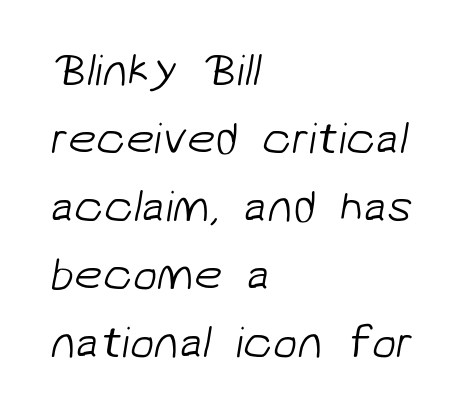
The image shows 45 px light sans-serif type; set left-aligned, normal line spacing (1.51x), normal letter spacing, not underlined; low stroke contrast and a medium x-height.
